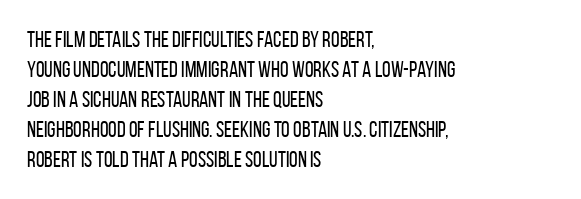
{"italic": "no", "bold": "no", "underline": "no", "align": "left", "line_spacing": "normal", "line_spacing_ratio": 1.36, "letter_spacing": "normal", "letter_spacing_em": 0.0, "glyph_px": 22}
